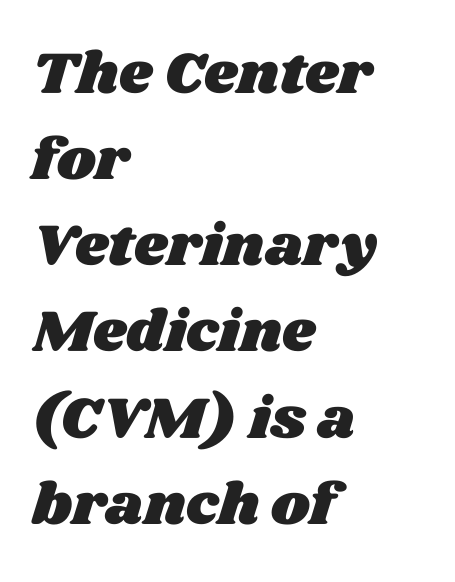
Proportional: the letters do not fall into vertical columns. Leading: standard. Teacher's note: observe the even left margin — that is flush-left alignment. Type without underlining. Tracking value appears to be zero — textbook default spacing.
